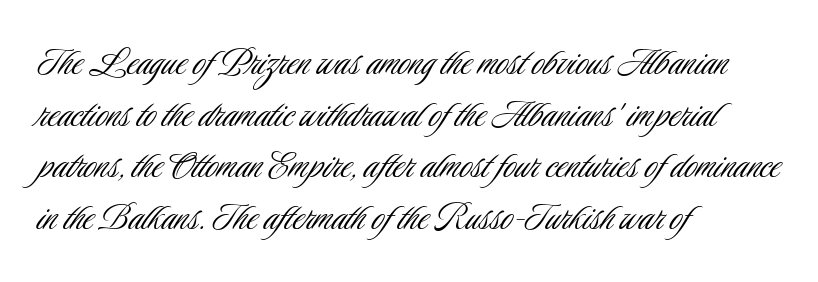
The typeface has the unassuming heft of standard copy or less. Spacing verdict: proportional, widths tailored to each character. You can tell from the bare stems that sans-serif type was used. The lines in this sample share a left origin and differ only in where they stop.
